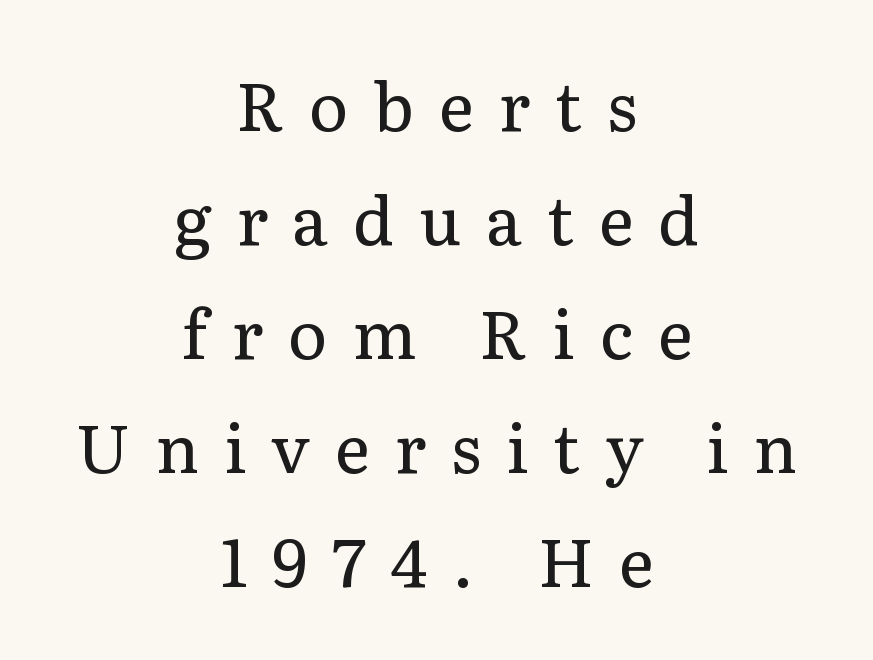
The image shows 67 px regular-weight serif type, upright; set centered, normal line spacing (1.7x), unusually wide letter spacing (+0.37 em), not underlined; low stroke contrast and a medium x-height.
